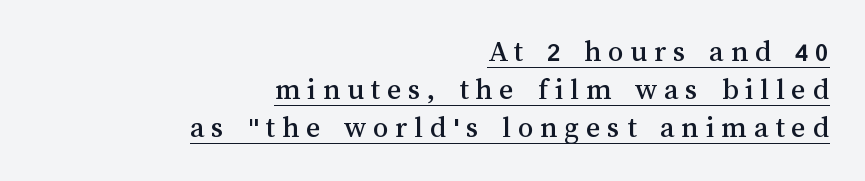
Characters follow at a spacing far wider than the type designer built in. The specimen includes a rule beneath the text block's lines. Caption: multi-line text, flush right, ragged left. These lines were composed using upright roman letters. A typesetter would call this proportional, since set widths differ per character.
